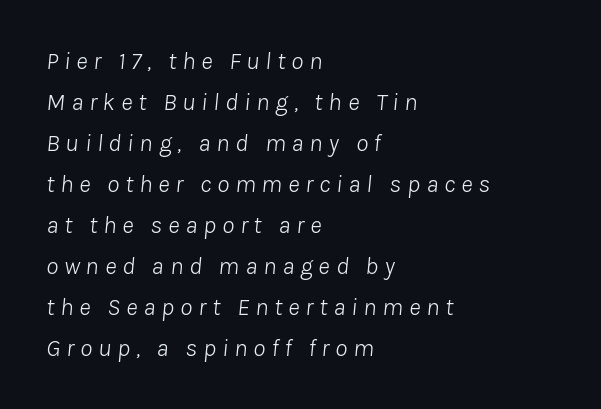
Where is the straight margin? On the left. Slanted lettering throughout. What's the leading like? Ordinary, nothing unusual. How are the letters spaced? Widely, with obvious added tracking. Weight class: somewhere from thin through regular.
